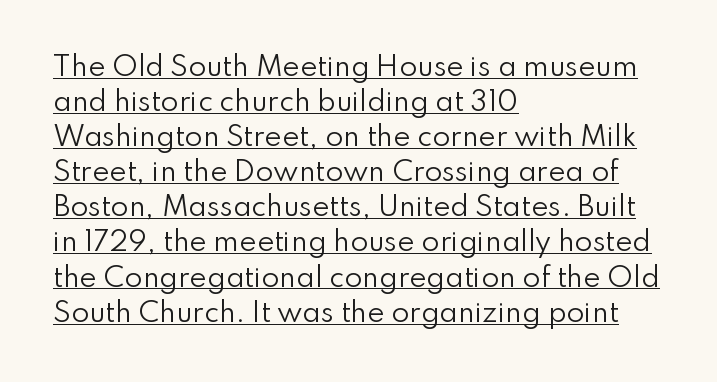
Q: Is the text bold? A: No.
Q: Is the text italic (slanted)? A: No, it is upright.
Q: Is the text underlined? A: Yes.
Q: How is the paragraph aligned? A: Left-aligned.
Q: Is the spacing between letters normal or unusually wide? A: Normal.
Q: Is the spacing between lines tight, normal or loose? A: Normal.
